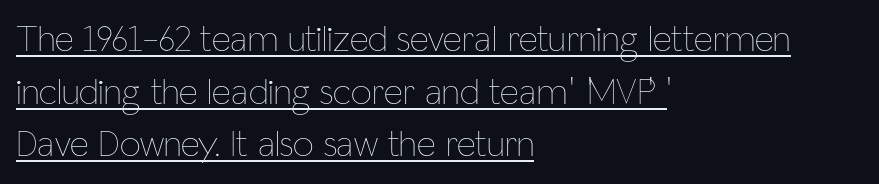
The image shows 37 px thin, condensed type, upright; set left-aligned, normal line spacing (1.42x), normal letter spacing, underlined; low stroke contrast and a medium x-height.
